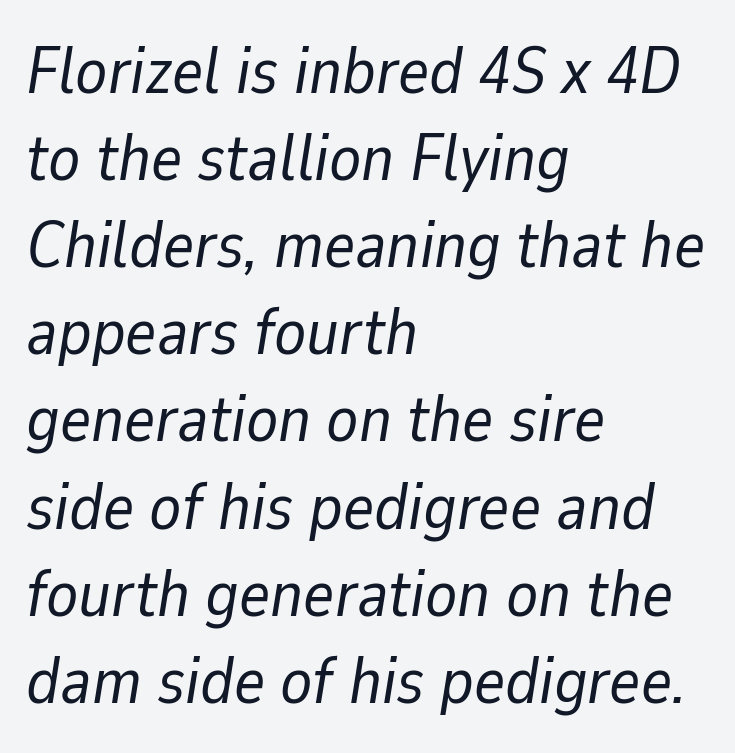
{"italic": "yes", "lean": "right", "slant_degrees": 9, "bold": "no", "weight": "regular", "width": "normal", "stroke_contrast": "low", "x_height": "medium", "monospaced": "no", "underline": "no", "align": "left", "line_spacing": "normal", "line_spacing_ratio": 1.32, "letter_spacing": "normal", "letter_spacing_em": 0.0, "glyph_px": 66}
